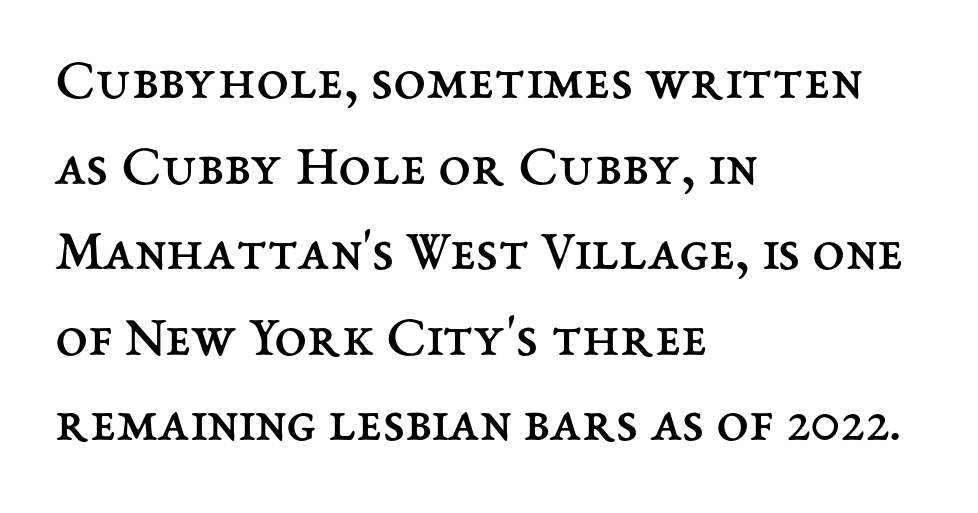
Q: Is the text bold? A: No.
Q: Is the text italic (slanted)? A: No, it is upright.
Q: Is the text underlined? A: No.
Q: How is the paragraph aligned? A: Left-aligned.
Q: Is the spacing between letters normal or unusually wide? A: Normal.
Q: Is the spacing between lines tight, normal or loose? A: Normal.
Q: Width (condensed, normal, or wide)? A: Normal.
Q: Stroke contrast? A: Medium.
Q: x-height? A: Medium.
Q: Monospaced? A: No.
